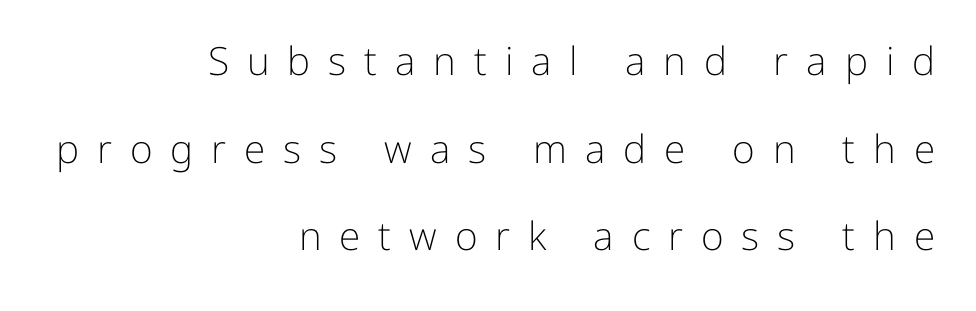
{"serif": "no", "italic": "no", "bold": "no", "weight": "light", "width": "normal", "stroke_contrast": "low", "x_height": "medium", "monospaced": "no", "underline": "no", "align": "right", "line_spacing": "loose", "line_spacing_ratio": 2.25, "letter_spacing": "wide", "letter_spacing_em": 0.46, "glyph_px": 39}
